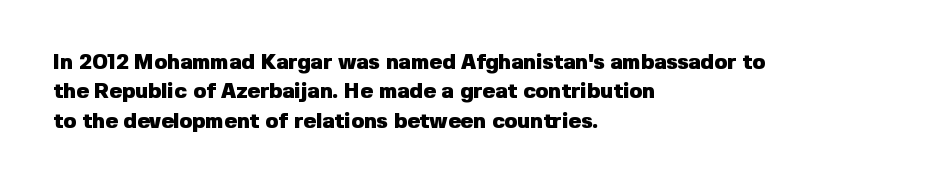
The image shows 21 px bold type, upright; set left-aligned, normal line spacing (1.4x), normal letter spacing, not underlined.
